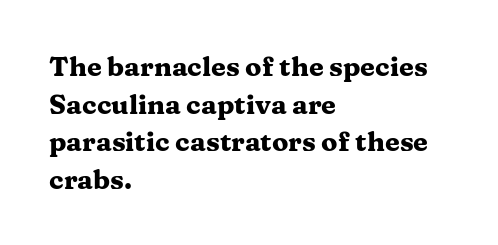
The image shows 27 px bold type, upright; set left-aligned, normal line spacing (1.39x), normal letter spacing, not underlined.
